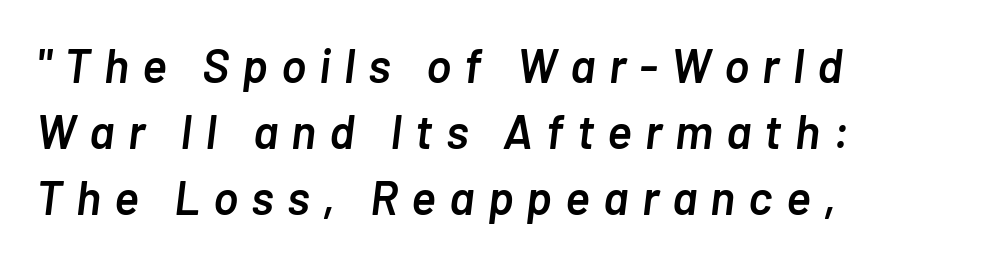
A fair bit of extra ink — the face is semibold, not bold. Descender tails drop into unmarked territory. This sample has the flowing, uneven cadence of proportional lettering. Slanted lettering throughout.
